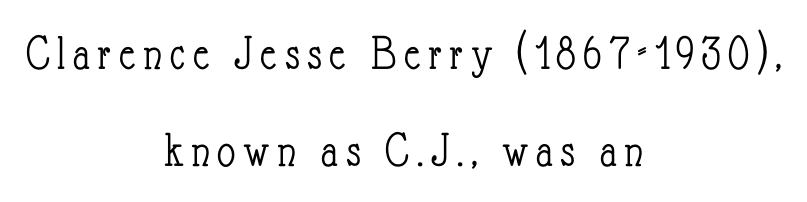
Q: Is the text bold? A: No.
Q: Is the text italic (slanted)? A: No, it is upright.
Q: Is the text underlined? A: No.
Q: How is the paragraph aligned? A: Centered.
Q: Is the spacing between lines tight, normal or loose? A: Loose.
Q: Width (condensed, normal, or wide)? A: Condensed.
Q: Stroke contrast? A: Low.
Q: x-height? A: Small.
Q: Monospaced? A: No.
